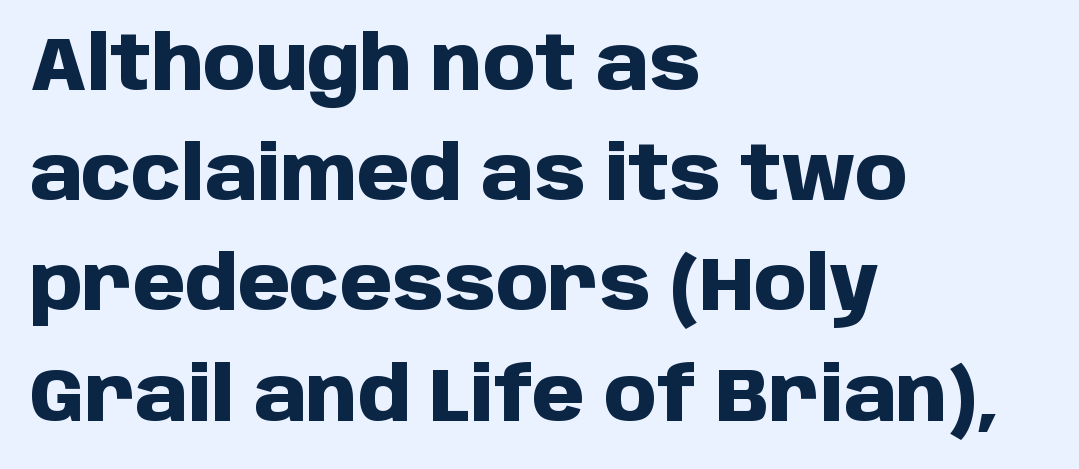
{"serif": "no", "italic": "no", "bold": "yes", "weight": "heavy", "width": "normal", "stroke_contrast": "low", "x_height": "large", "monospaced": "no", "underline": "no", "align": "left", "line_spacing": "normal", "line_spacing_ratio": 1.47, "letter_spacing": "normal", "letter_spacing_em": 0.0, "glyph_px": 75}
